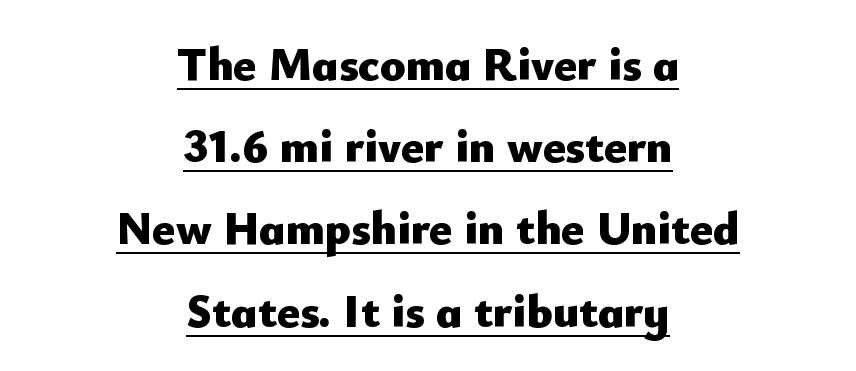
Horizontal alignment here is central, giving a formal, balanced look. This is heavy type, rendered in bold. This is sans-serif lettering, the kind often seen on screens and signage. No extra tracking has been applied to these lines.
